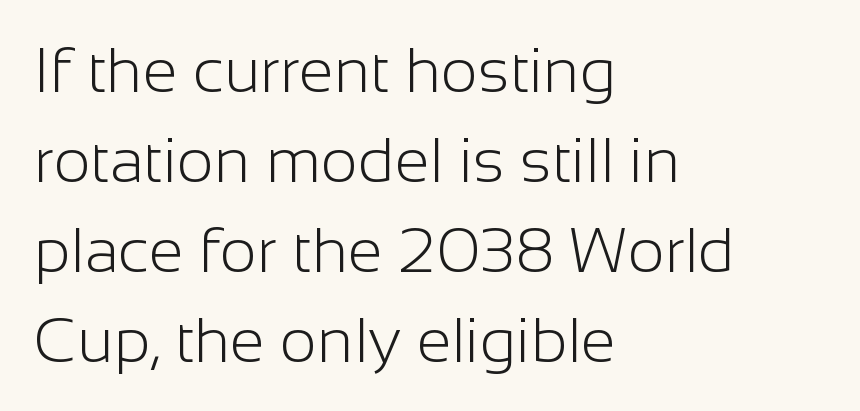
These glyphs show unthickened strokes, regular width or finer. Looks like regular typesetting: each glyph gets only the width it needs. The letters carry no serifs — their stems end cleanly without finishing strokes. Honestly, the row spacing looks completely unremarkable. Italic? Not at all — the glyphs are vertical. The paragraph shown leans on its left margin.
